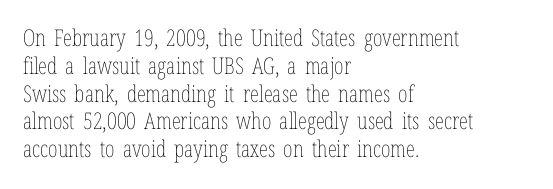
Italic: no, the glyphs are upright roman. Typeset ragged right — the left edge is the straight one. The gaps between neighbouring characters are ordinary and unremarkable. No letter is thick-stroked: the sample isn't bold. Lines of text with bare space underneath.
